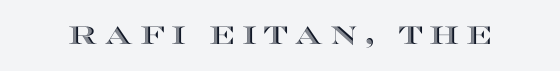
{"italic": "no", "underline": "no", "letter_spacing": "wide", "letter_spacing_em": 0.27, "glyph_px": 25}
